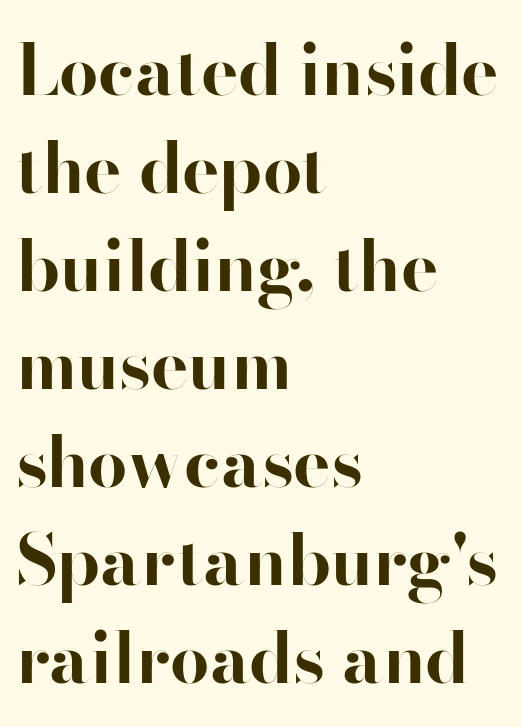
Q: Is the text bold? A: Yes.
Q: Is the text italic (slanted)? A: No, it is upright.
Q: Is the typeface a serif or a sans-serif typeface? A: Sans-serif.
Q: Is the text underlined? A: No.
Q: How is the paragraph aligned? A: Left-aligned.
Q: Is the spacing between letters normal or unusually wide? A: Normal.
Q: Is the spacing between lines tight, normal or loose? A: Normal.
Q: Width (condensed, normal, or wide)? A: Normal.
Q: Stroke contrast? A: High.
Q: x-height? A: Small.
Q: Monospaced? A: No.
